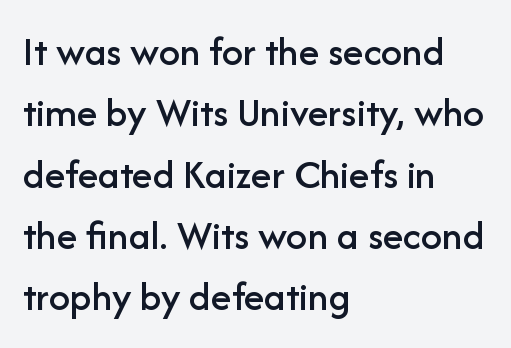
The specimen reads as upright at a glance. Classification — sans serif. Nothing unusual about the tracking: characters are spaced as the font intends. Each letter keeps its own natural width here, so spacing adapts to shape. Descender tails drop into unmarked territory.
